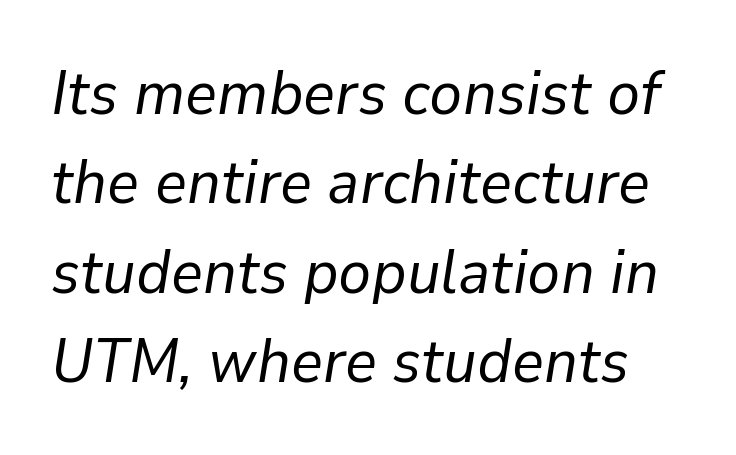
The rendering uses natural spacing where letterforms have individual widths. Caption: standard tracking, unaltered. The typography opts for an oblique posture over an upright one. Compared with typical paragraphs, the rows here are spaced about the same. No word sits above an underline. The letterforms sit at book weight or below.
